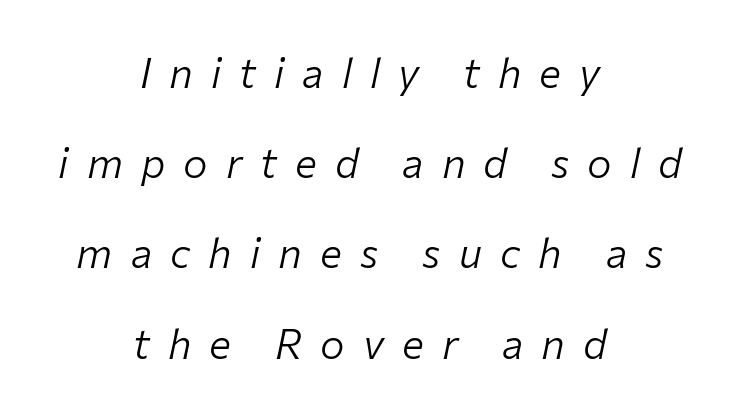
Each letter keeps its own natural width here, so spacing adapts to shape. The tracking reads as deliberately expanded to a designer's eye. The weight tops out at a normal text grade. The glyphs look as if they've been sheared to an angle.
